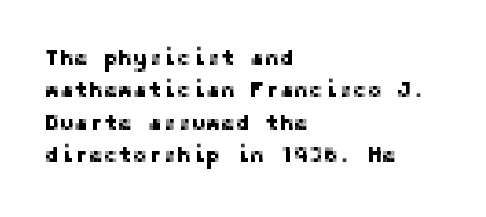
{"italic": "no", "underline": "no", "align": "left", "line_spacing": "normal", "line_spacing_ratio": 1.47, "letter_spacing": "normal", "letter_spacing_em": 0.0, "glyph_px": 22}
